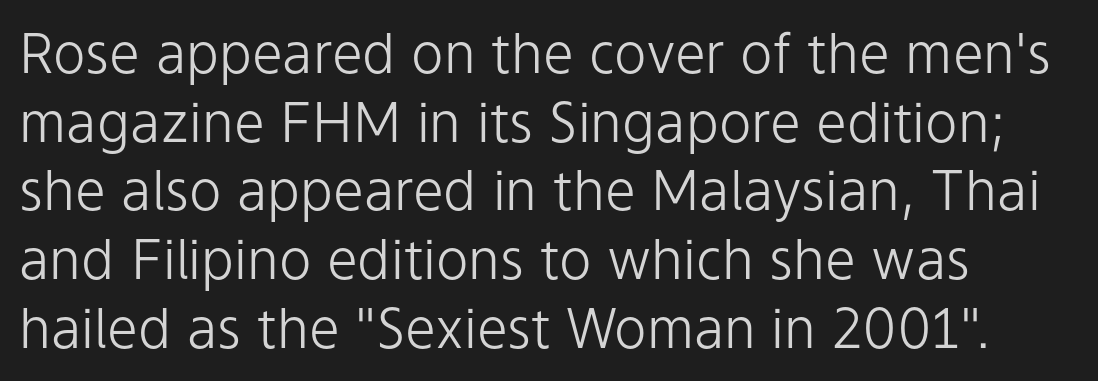
The image shows 55 px light sans-serif type, upright; set left-aligned, normal line spacing (1.25x), normal letter spacing, not underlined; low stroke contrast and a medium x-height.
